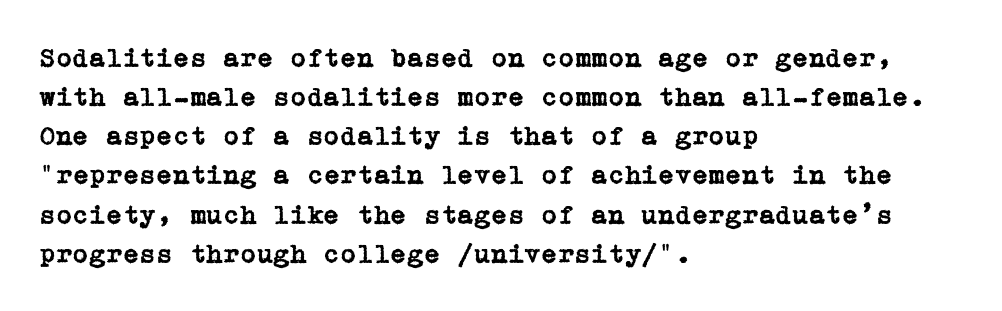
{"italic": "no", "underline": "no", "align": "left", "line_spacing": "normal", "line_spacing_ratio": 1.45, "letter_spacing": "normal", "letter_spacing_em": 0.0, "glyph_px": 27}
